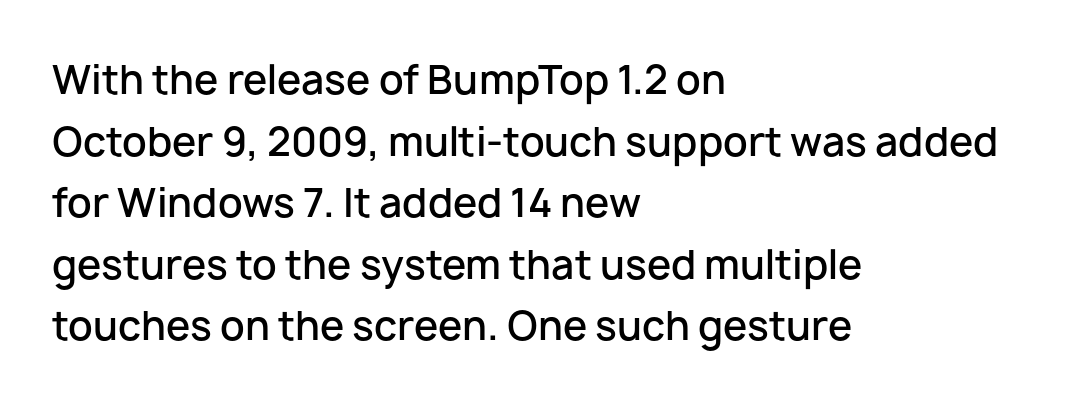
{"serif": "no", "italic": "no", "bold": "semi", "weight": "semibold", "width": "normal", "stroke_contrast": "low", "x_height": "medium", "monospaced": "no", "underline": "no", "align": "left", "line_spacing": "normal", "line_spacing_ratio": 1.58, "letter_spacing": "normal", "letter_spacing_em": 0.0, "glyph_px": 39}
